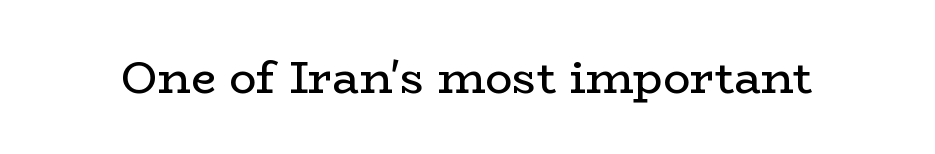
Q: Is the text bold? A: No.
Q: Is the text italic (slanted)? A: No, it is upright.
Q: Is the typeface a serif or a sans-serif typeface? A: Serif.
Q: Is the text underlined? A: No.
Q: Is the spacing between letters normal or unusually wide? A: Normal.
Q: Width (condensed, normal, or wide)? A: Wide.
Q: Stroke contrast? A: Low.
Q: x-height? A: Medium.
Q: Monospaced? A: No.
